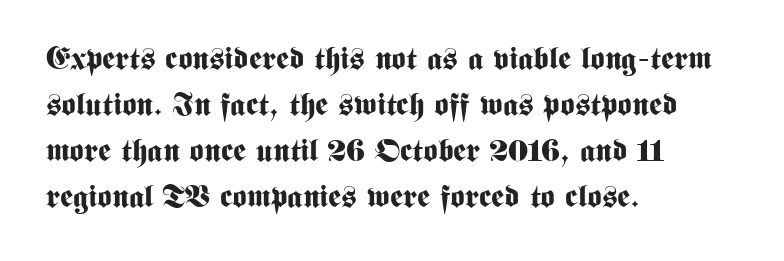
Letter spacing: default. Weight check: bold — yes, fully. The space directly below the letters is spotless. Normally led — the rows are evenly, conventionally spaced. A typesetter would call this proportional, since set widths differ per character. Every row of glyphs begins at an identical x-position on the left.
